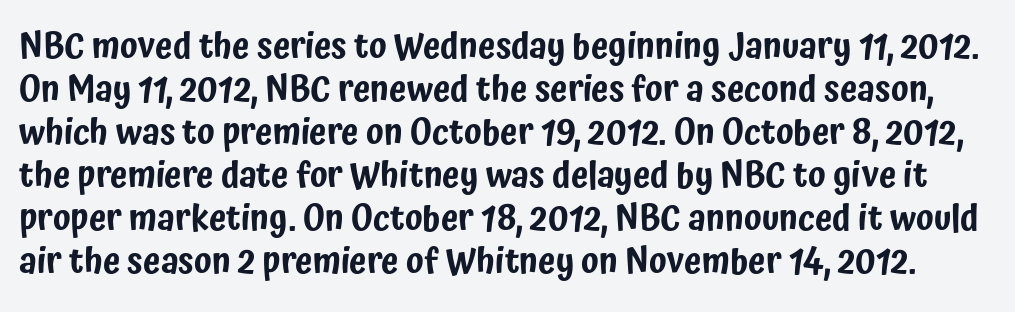
The image shows 35 px condensed sans-serif type, upright; set line spacing 1.23x, normal letter spacing, not underlined; low stroke contrast and a medium x-height.
